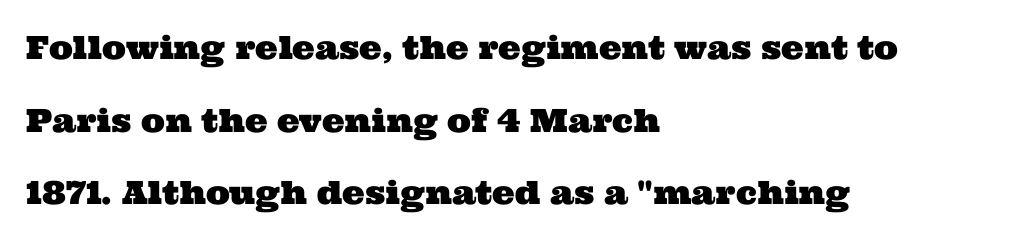
{"serif": "yes", "width": "wide", "stroke_contrast": "medium", "x_height": "medium", "monospaced": "no", "underline": "no", "align": "left", "line_spacing": "loose", "line_spacing_ratio": 2.27, "letter_spacing": "normal", "letter_spacing_em": 0.0, "glyph_px": 32}
